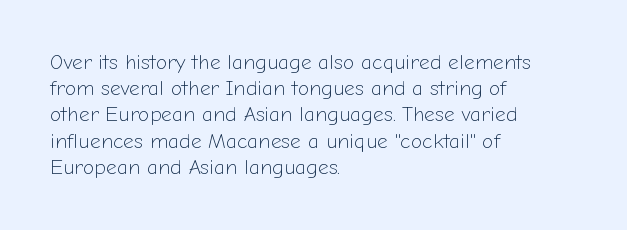
Does extra space separate the letters? No, they use regular spacing. Layout note: lines flush left. The area under the type is left untouched. This reads as an unemphasized weight, regular at the heaviest. This is roman type, the default non-slanted kind. Vertical spacing — default.
